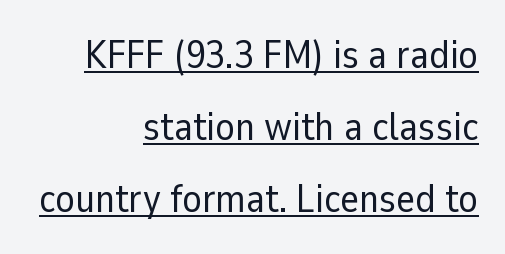
{"serif": "no", "italic": "no", "bold": "no", "weight": "regular", "width": "normal", "stroke_contrast": "low", "x_height": "medium", "monospaced": "no", "underline": "yes", "align": "right", "line_spacing_ratio": 1.8, "letter_spacing": "normal", "letter_spacing_em": 0.0, "glyph_px": 40}
